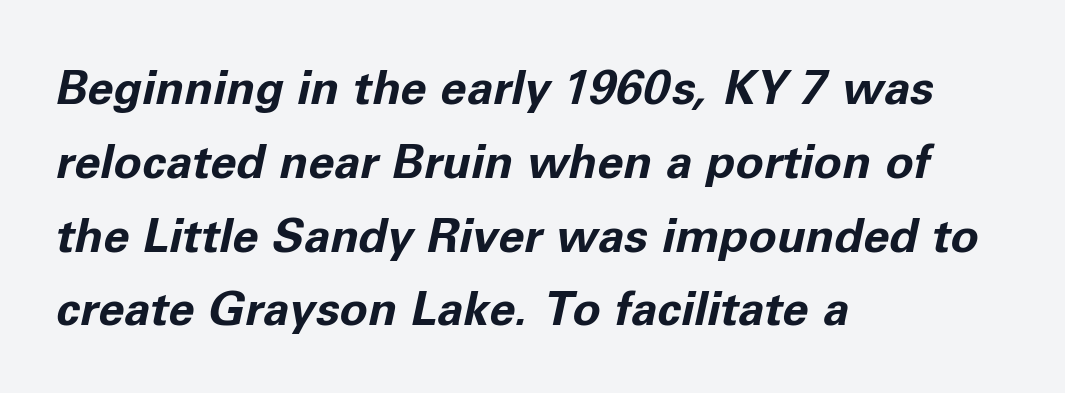
{"italic": "yes", "lean": "right", "slant_degrees": 11, "bold": "yes", "weight": "bold", "width": "normal", "stroke_contrast": "low", "x_height": "medium", "monospaced": "no", "underline": "no", "align": "left", "line_spacing": "normal", "line_spacing_ratio": 1.57, "letter_spacing": "normal", "letter_spacing_em": 0.0, "glyph_px": 47}
